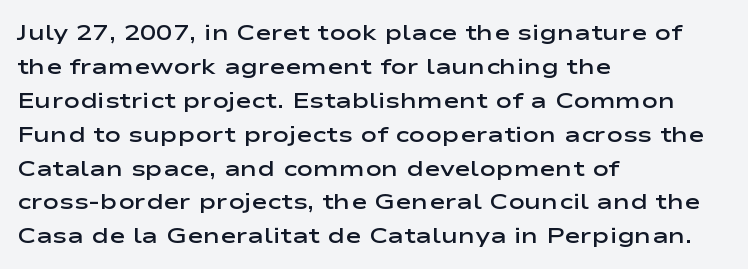
{"italic": "no", "bold": "semi", "underline": "no", "align": "left", "line_spacing": "normal", "line_spacing_ratio": 1.54, "letter_spacing": "normal", "letter_spacing_em": 0.0, "glyph_px": 22}
